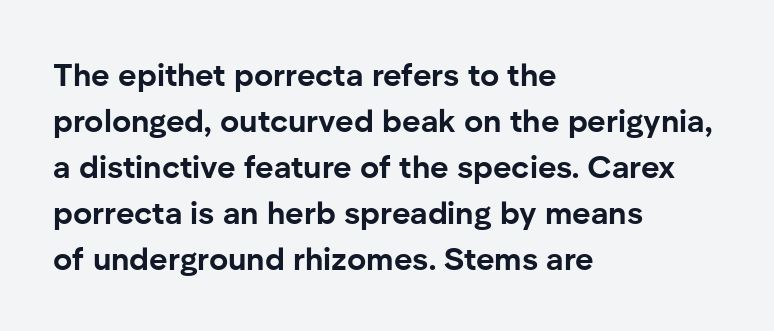
{"serif": "no", "italic": "no", "bold": "yes", "weight": "bold", "width": "normal", "stroke_contrast": "low", "x_height": "medium", "monospaced": "no", "underline": "no", "align": "left", "line_spacing": "normal", "line_spacing_ratio": 1.44, "letter_spacing": "normal", "letter_spacing_em": 0.0, "glyph_px": 32}
